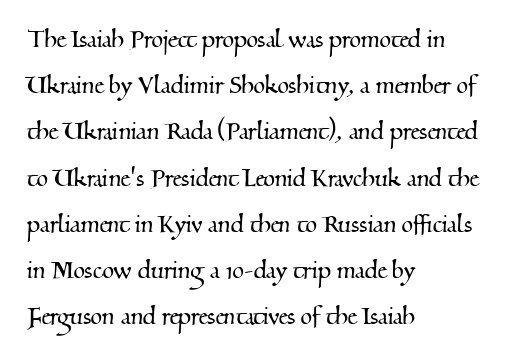
The image shows 30 px serif type; set left-aligned, normal line spacing (1.54x), normal letter spacing, not underlined; medium stroke contrast and a small x-height.
